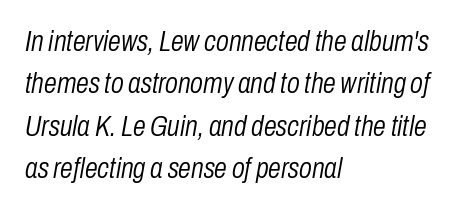
Unmarked baselines from the first word to the last. The gaps between neighbouring characters are ordinary and unremarkable. Weight: in the light-to-regular range. Honestly, the row spacing looks completely unremarkable. Do the characters align in a grid? No, the font is proportional. Emphasis-style slanted type is in use.
